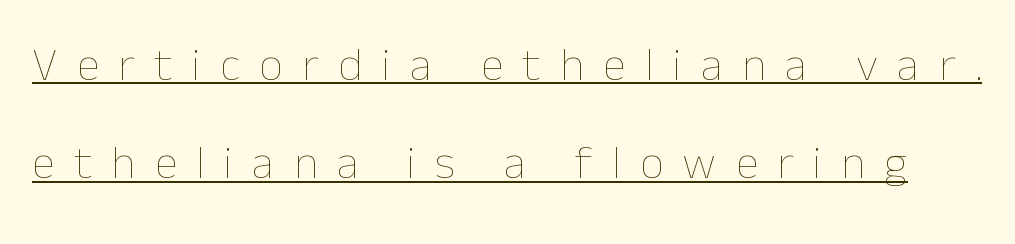
Summary of vertical rhythm: relaxed, with wide interline spacing. The tracking reads as deliberately expanded to a designer's eye. A quiet, ordinary-to-light weight characterises the typeface. Every word sits above its own underline. Vertical strokes here are truly vertical. Each letter keeps its own natural width here, so spacing adapts to shape.
